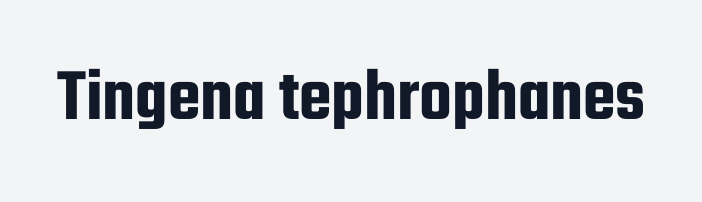
The image shows 75 px condensed sans-serif type, upright; set normal letter spacing, not underlined; low stroke contrast and a medium x-height.
